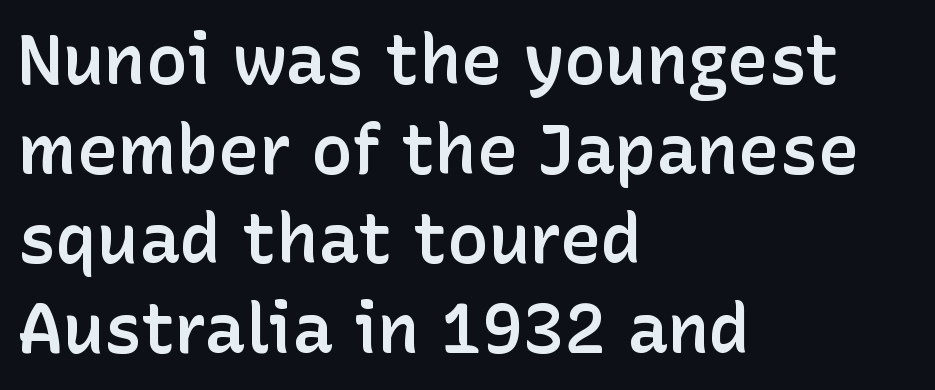
The image shows 69 px semibold sans-serif type, upright; set left-aligned, normal line spacing (1.3x), normal letter spacing, not underlined; low stroke contrast and a medium x-height.
